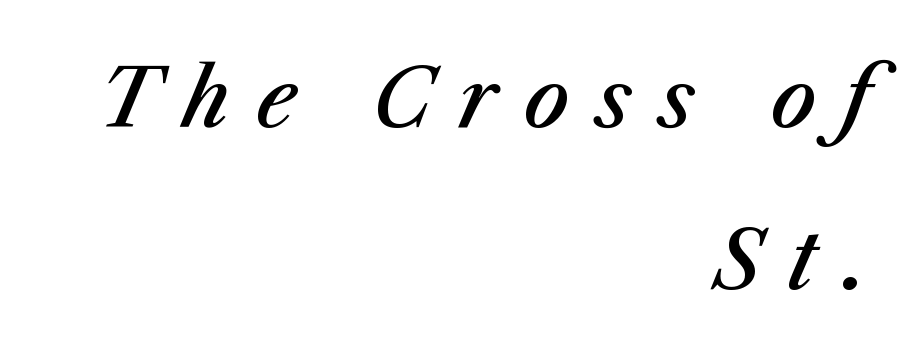
Q: Is the text bold? A: Semi-bold.
Q: Is the text italic (slanted)? A: Yes, it leans right by about 23 degrees.
Q: Is the text underlined? A: No.
Q: How is the paragraph aligned? A: Right-aligned.
Q: Is the spacing between letters normal or unusually wide? A: Unusually wide.
Q: Is the spacing between lines tight, normal or loose? A: Loose.
Q: Width (condensed, normal, or wide)? A: Normal.
Q: Stroke contrast? A: Medium.
Q: x-height? A: Medium.
Q: Monospaced? A: No.
